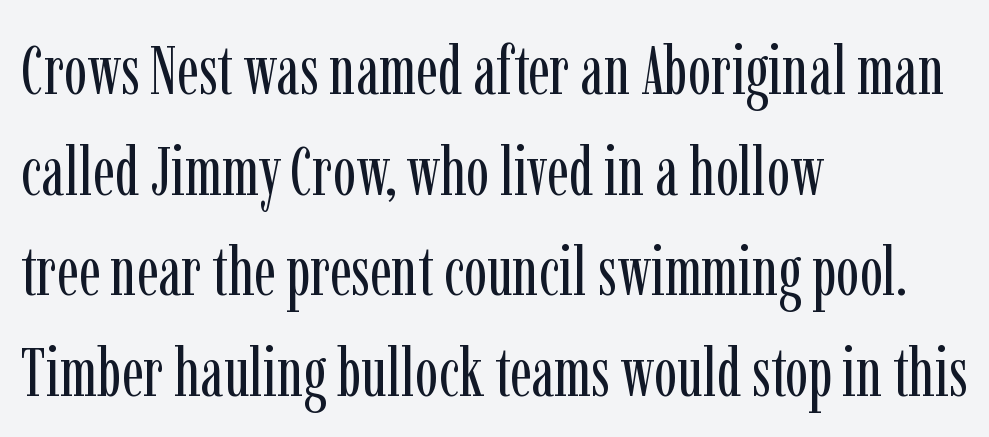
Q: Is the text bold? A: No.
Q: Is the text italic (slanted)? A: No, it is upright.
Q: Is the typeface a serif or a sans-serif typeface? A: Serif.
Q: Is the text underlined? A: No.
Q: How is the paragraph aligned? A: Left-aligned.
Q: Is the spacing between letters normal or unusually wide? A: Normal.
Q: Is the spacing between lines tight, normal or loose? A: Normal.
Q: Width (condensed, normal, or wide)? A: Condensed.
Q: Stroke contrast? A: Low.
Q: x-height? A: Medium.
Q: Monospaced? A: No.
